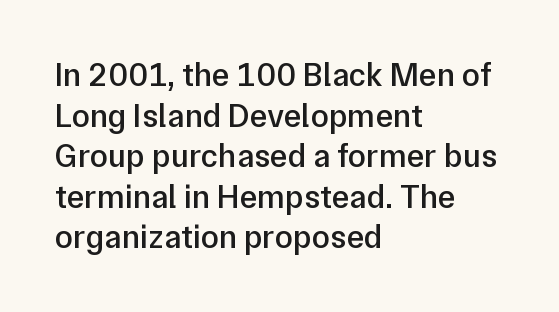
{"serif": "no", "italic": "no", "bold": "semi", "weight": "semibold", "width": "normal", "stroke_contrast": "low", "x_height": "medium", "monospaced": "no", "underline": "no", "align": "left", "line_spacing_ratio": 1.23, "letter_spacing": "normal", "letter_spacing_em": 0.0, "glyph_px": 33}
